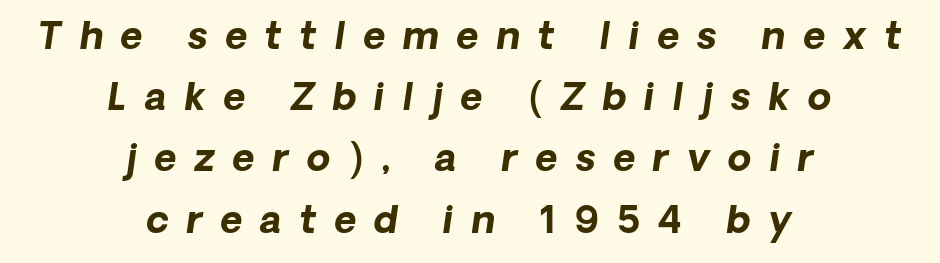
{"italic": "yes", "lean": "right", "slant_degrees": 8, "bold": "yes", "weight": "bold", "width": "normal", "stroke_contrast": "low", "x_height": "medium", "monospaced": "no", "underline": "no", "align": "center", "line_spacing": "normal", "line_spacing_ratio": 1.61, "letter_spacing": "wide", "letter_spacing_em": 0.47, "glyph_px": 38}
